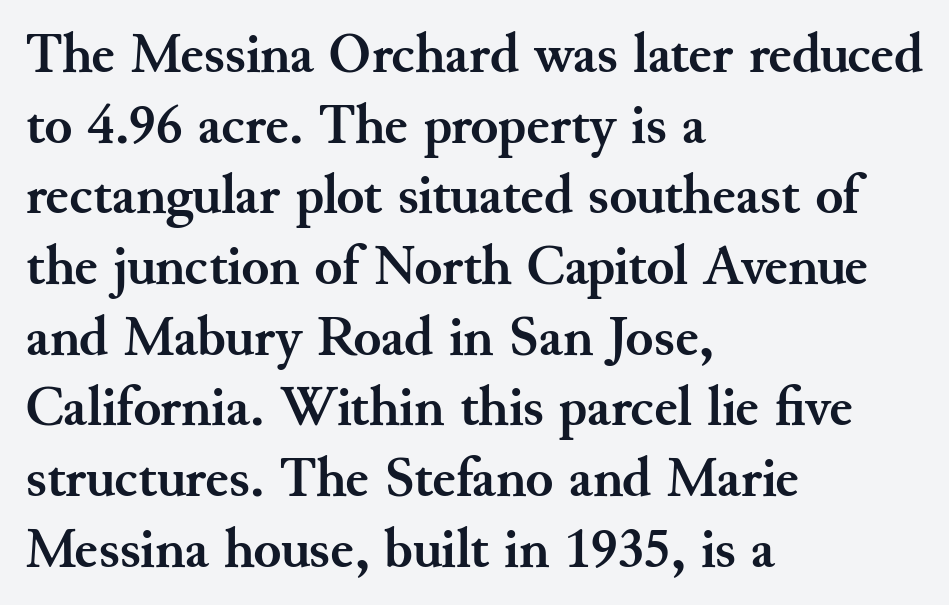
The image shows 57 px semibold serif type, upright; set left-aligned, line spacing 1.24x, normal letter spacing, not underlined; medium stroke contrast and a small x-height.
